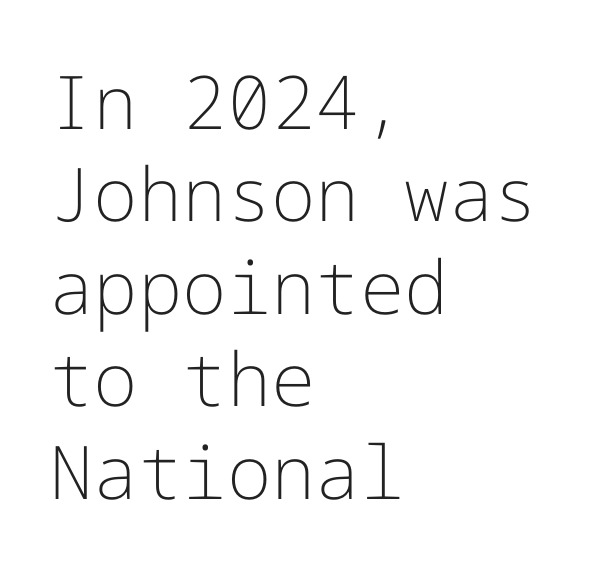
{"serif": "no", "italic": "no", "bold": "no", "weight": "light", "width": "normal", "stroke_contrast": "low", "x_height": "medium", "underline": "no", "align": "left", "line_spacing": "normal", "line_spacing_ratio": 1.25, "letter_spacing": "normal", "letter_spacing_em": 0.0, "glyph_px": 74}
